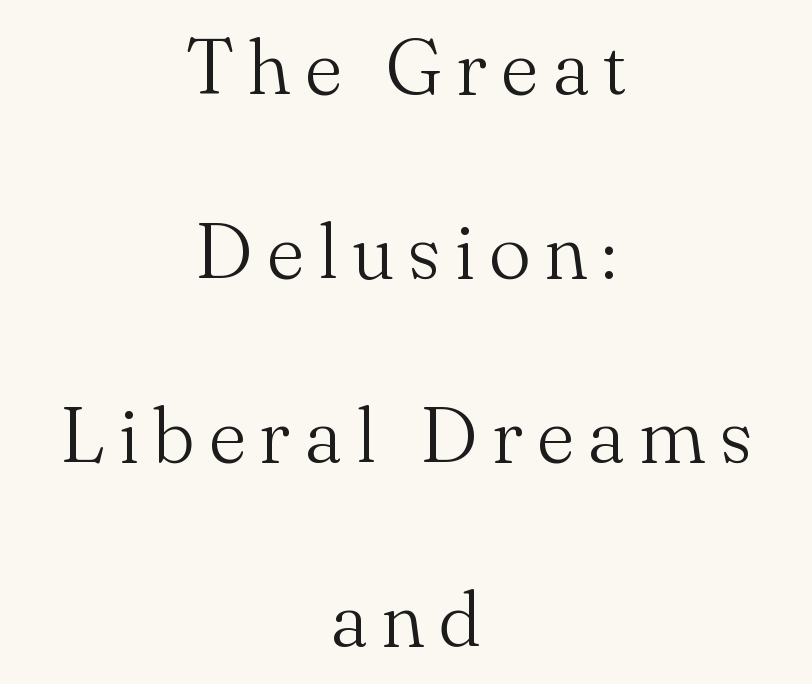
The zone under the glyphs is completely vacant. This sample is center-justified, so both line endings float freely. Varying glyph widths throughout — classic text-font behaviour. Notice how the stems are strictly vertical — no italics here.
